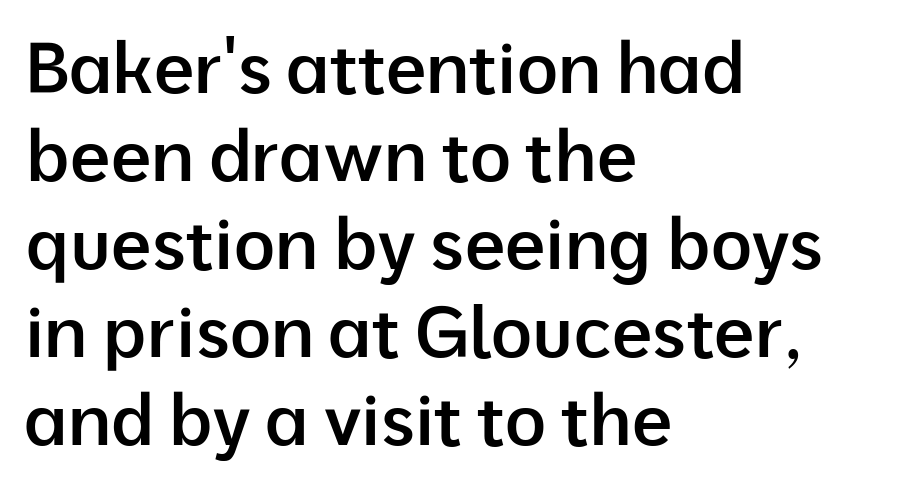
Lines of text with bare space underneath. A sans-serif font was chosen for this passage. You could not count columns in this text — the font is proportionally spaced. Caption: standard tracking, unaltered.
